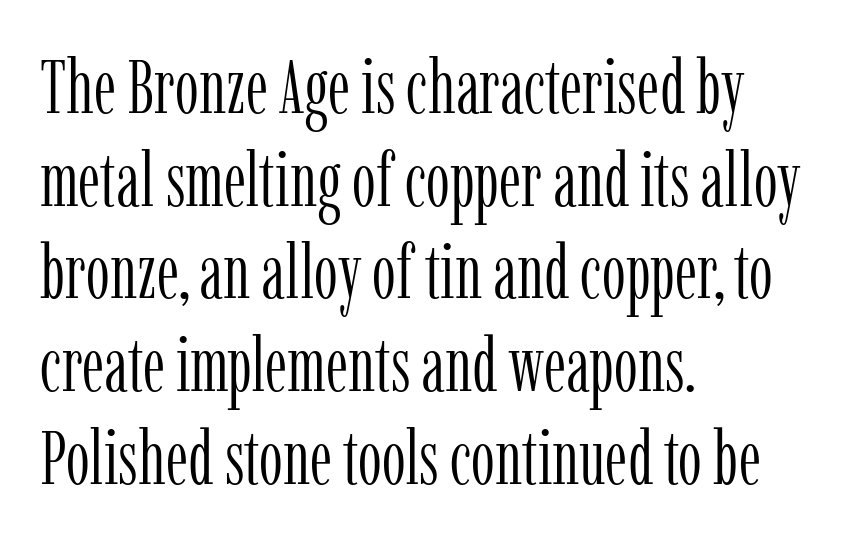
{"serif": "yes", "italic": "no", "bold": "no", "weight": "light", "width": "condensed", "stroke_contrast": "low", "x_height": "medium", "monospaced": "no", "underline": "no", "align": "left", "line_spacing_ratio": 1.22, "letter_spacing": "normal", "letter_spacing_em": 0.0, "glyph_px": 76}
